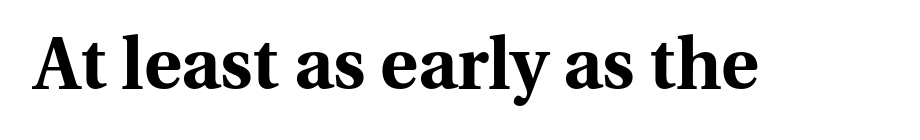
The image shows 72 px bold serif type, upright; set normal letter spacing, not underlined; medium stroke contrast and a medium x-height.
